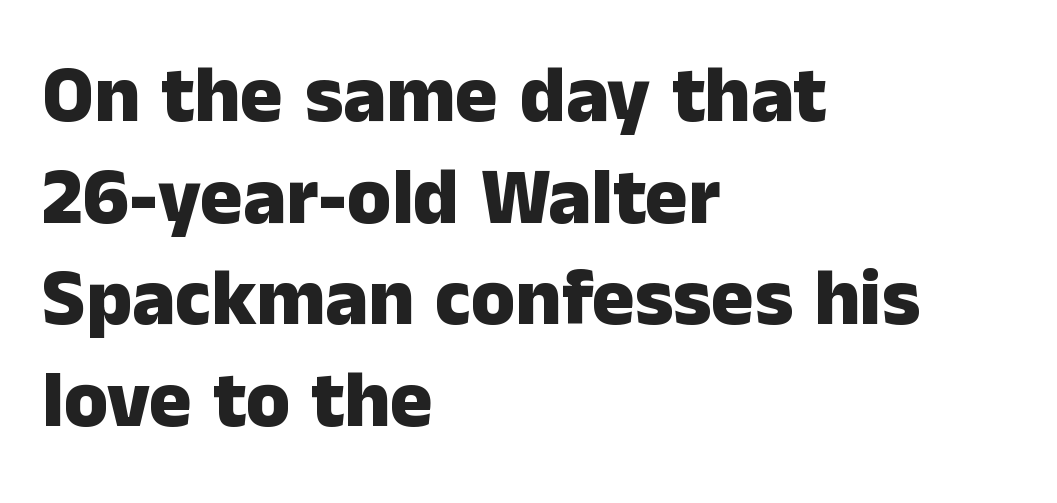
Q: Is the text bold? A: Yes.
Q: Is the text italic (slanted)? A: No, it is upright.
Q: Is the typeface a serif or a sans-serif typeface? A: Sans-serif.
Q: Is the text underlined? A: No.
Q: How is the paragraph aligned? A: Left-aligned.
Q: Is the spacing between letters normal or unusually wide? A: Normal.
Q: Is the spacing between lines tight, normal or loose? A: Normal.
Q: Width (condensed, normal, or wide)? A: Normal.
Q: Stroke contrast? A: Low.
Q: x-height? A: Medium.
Q: Monospaced? A: No.
